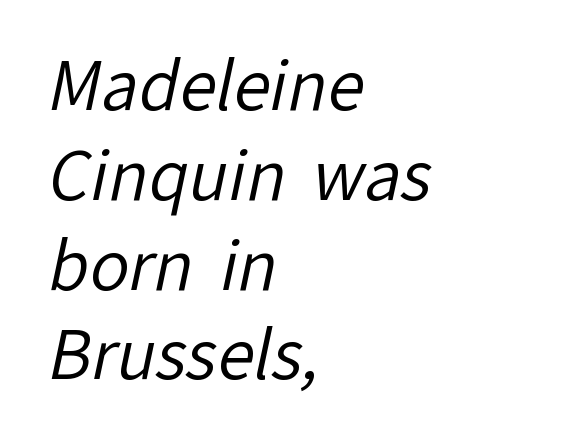
{"serif": "no", "bold": "no", "weight": "regular", "width": "normal", "stroke_contrast": "low", "x_height": "medium", "monospaced": "no", "underline": "no", "align": "left", "line_spacing": "normal", "line_spacing_ratio": 1.36, "letter_spacing": "normal", "letter_spacing_em": 0.0, "glyph_px": 66}
